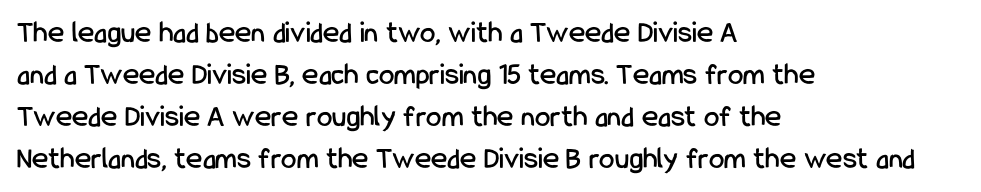
{"serif": "no", "italic": "no", "width": "condensed", "stroke_contrast": "low", "x_height": "medium", "monospaced": "no", "underline": "no", "align": "left", "line_spacing": "normal", "line_spacing_ratio": 1.35, "letter_spacing": "normal", "letter_spacing_em": 0.0, "glyph_px": 31}
